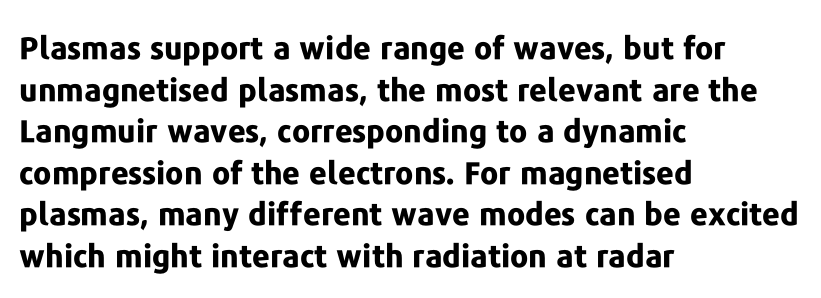
{"serif": "no", "italic": "no", "bold": "yes", "weight": "bold", "width": "normal", "stroke_contrast": "low", "x_height": "medium", "monospaced": "no", "underline": "no", "align": "left", "line_spacing": "normal", "line_spacing_ratio": 1.34, "letter_spacing": "normal", "letter_spacing_em": 0.0, "glyph_px": 31}
